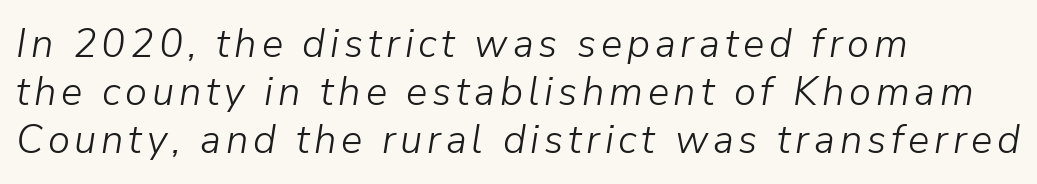
The whole block is typeset with a tilt. The letters advance in unequal steps, a hallmark of proportional type. Beneath every word, the page is bare. These glyphs show unthickened strokes, regular width or finer.
